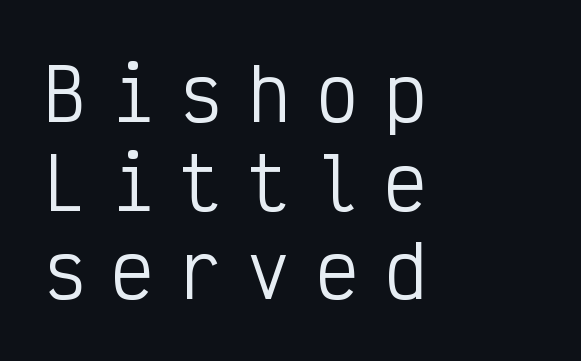
Style check: upright. These glyphs show unthickened strokes, regular width or finer. The face used here is monospaced, like something from a code editor. Check the space under the baseline: it is left empty. The passage shown has open, widely tracked lettering throughout.
